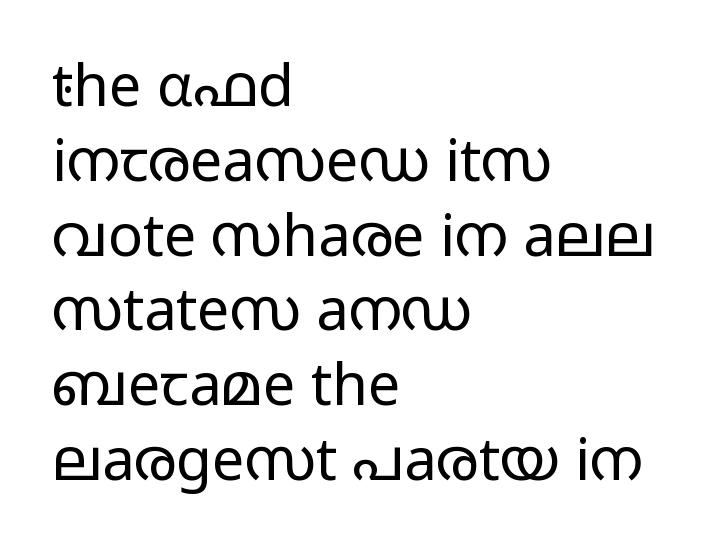
Q: Is the text bold? A: No.
Q: Is the text italic (slanted)? A: No, it is upright.
Q: Is the typeface a serif or a sans-serif typeface? A: Sans-serif.
Q: Is the text underlined? A: No.
Q: How is the paragraph aligned? A: Left-aligned.
Q: Is the spacing between letters normal or unusually wide? A: Normal.
Q: Is the spacing between lines tight, normal or loose? A: Normal.
Q: Width (condensed, normal, or wide)? A: Wide.
Q: Stroke contrast? A: Low.
Q: x-height? A: Medium.
Q: Monospaced? A: No.
